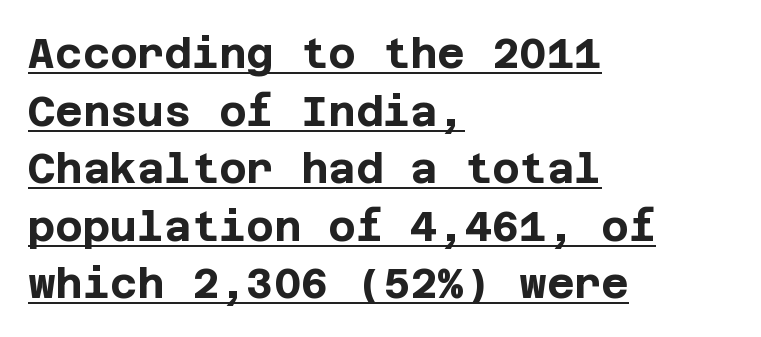
The image shows 42 px bold sans-serif type, upright; set left-aligned, normal line spacing (1.37x), normal letter spacing, underlined; low stroke contrast and a large x-height.
